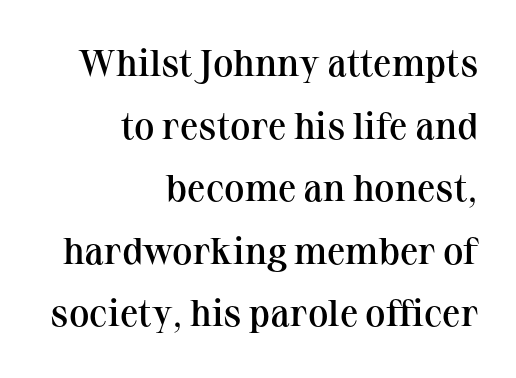
The image shows 37 px semibold serif type, upright; set right-aligned, normal line spacing (1.69x), normal letter spacing, not underlined; medium stroke contrast and a medium x-height.
